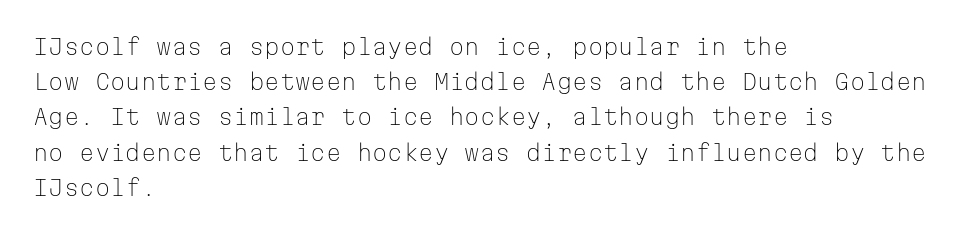
Q: Is the text bold? A: No.
Q: Is the text italic (slanted)? A: No, it is upright.
Q: Is the text underlined? A: No.
Q: How is the paragraph aligned? A: Left-aligned.
Q: Is the spacing between letters normal or unusually wide? A: Normal.
Q: Is the spacing between lines tight, normal or loose? A: Normal.
